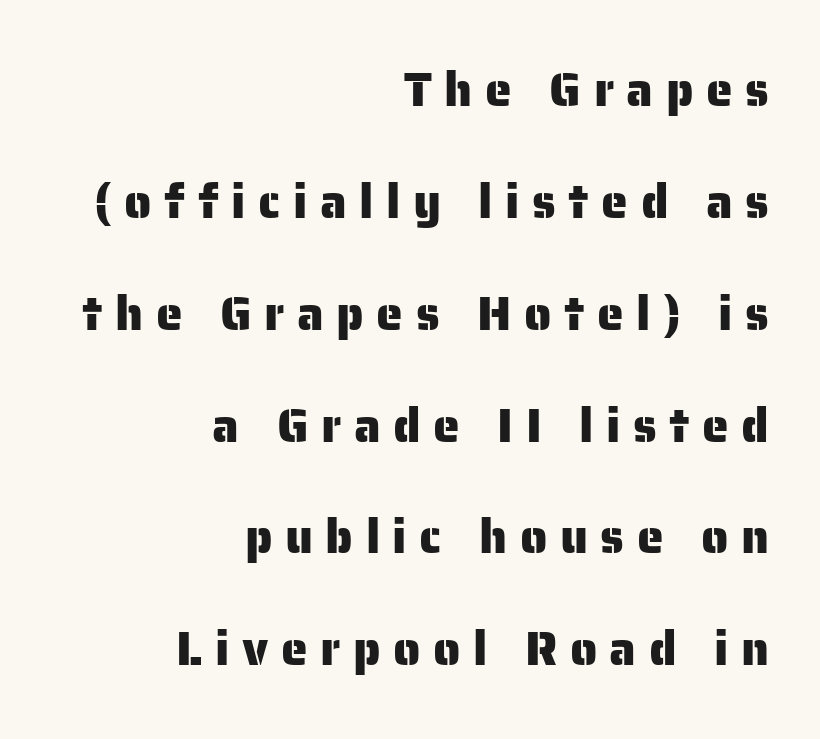
{"serif": "no", "italic": "no", "width": "normal", "stroke_contrast": "low", "x_height": "medium", "monospaced": "no", "underline": "no", "align": "right", "line_spacing": "loose", "line_spacing_ratio": 2.33, "letter_spacing": "wide", "letter_spacing_em": 0.26, "glyph_px": 48}
